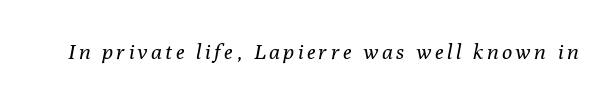
In terms of posture, this sample is oblique. The words here are not underlined. Stem width sits at or under what a default text font uses.
